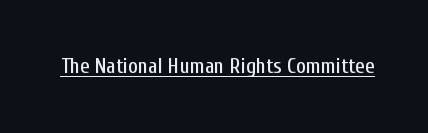
The image shows 21 px text type, upright; set normal letter spacing, underlined.
